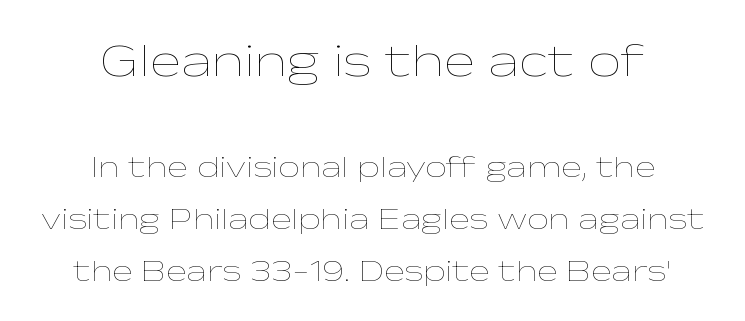
Q: Is the text bold? A: No.
Q: Is the text italic (slanted)? A: No, it is upright.
Q: Is the text underlined? A: No.
Q: How is the paragraph aligned? A: Centered.
Q: Is the spacing between letters normal or unusually wide? A: Normal.
Q: Is the spacing between lines tight, normal or loose? A: Normal.
Q: Which block of text is set in a larger size, the first (top) or the second (bottom)? A: The first (top) one.
Q: Width (condensed, normal, or wide)? A: Wide.
Q: Stroke contrast? A: Low.
Q: x-height? A: Medium.
Q: Monospaced? A: No.
